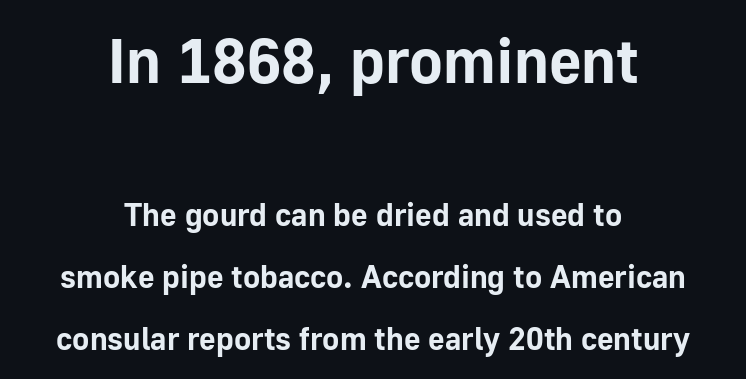
Q: Is the text bold? A: Yes.
Q: Is the text italic (slanted)? A: No, it is upright.
Q: Is the typeface a serif or a sans-serif typeface? A: Sans-serif.
Q: Is the text underlined? A: No.
Q: How is the paragraph aligned? A: Centered.
Q: Is the spacing between letters normal or unusually wide? A: Normal.
Q: Is the spacing between lines tight, normal or loose? A: Loose.
Q: Which block of text is set in a larger size, the first (top) or the second (bottom)? A: The first (top) one.
Q: Width (condensed, normal, or wide)? A: Normal.
Q: Stroke contrast? A: Low.
Q: x-height? A: Medium.
Q: Monospaced? A: No.
